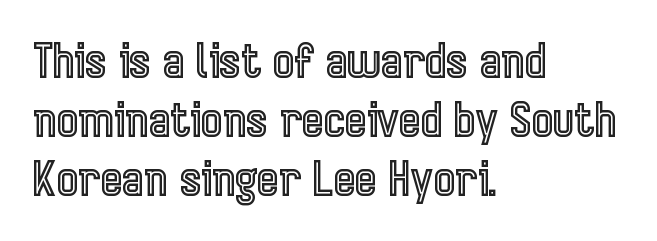
Q: Is the text italic (slanted)? A: No, it is upright.
Q: Is the text underlined? A: No.
Q: How is the paragraph aligned? A: Left-aligned.
Q: Is the spacing between letters normal or unusually wide? A: Normal.
Q: Is the spacing between lines tight, normal or loose? A: Normal.
Q: Width (condensed, normal, or wide)? A: Condensed.
Q: x-height? A: Medium.
Q: Monospaced? A: No.
